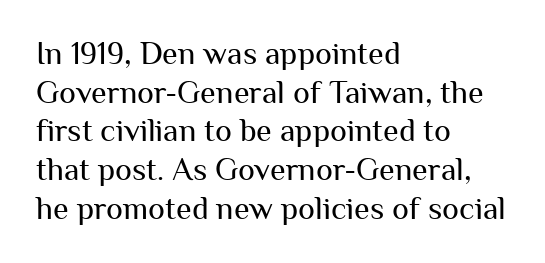
Q: Is the text bold? A: No.
Q: Is the text italic (slanted)? A: No, it is upright.
Q: Is the typeface a serif or a sans-serif typeface? A: Sans-serif.
Q: Is the text underlined? A: No.
Q: How is the paragraph aligned? A: Left-aligned.
Q: Is the spacing between letters normal or unusually wide? A: Normal.
Q: Width (condensed, normal, or wide)? A: Normal.
Q: Stroke contrast? A: Medium.
Q: x-height? A: Medium.
Q: Monospaced? A: No.
